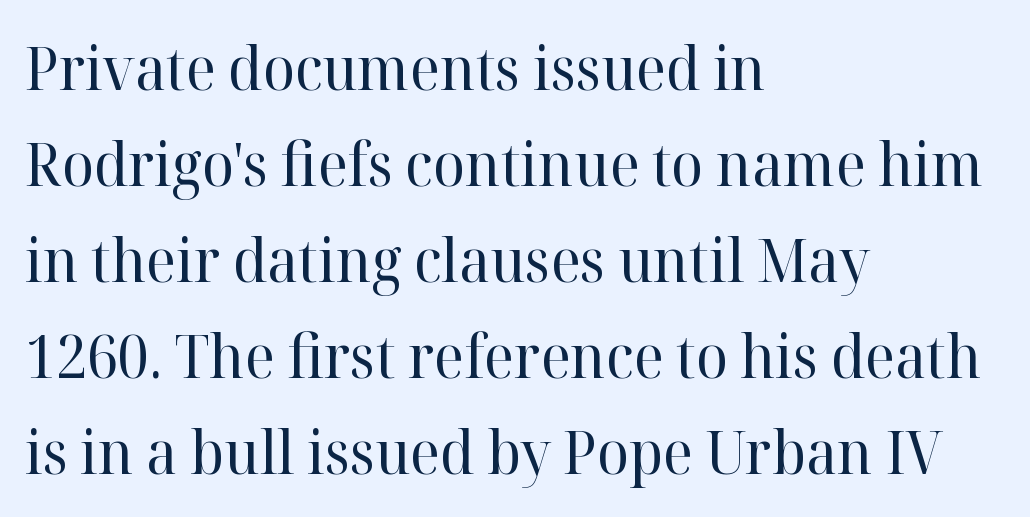
Q: Is the text bold? A: No.
Q: Is the text italic (slanted)? A: No, it is upright.
Q: Is the typeface a serif or a sans-serif typeface? A: Serif.
Q: Is the text underlined? A: No.
Q: How is the paragraph aligned? A: Left-aligned.
Q: Is the spacing between letters normal or unusually wide? A: Normal.
Q: Is the spacing between lines tight, normal or loose? A: Normal.
Q: Width (condensed, normal, or wide)? A: Normal.
Q: Stroke contrast? A: High.
Q: x-height? A: Medium.
Q: Monospaced? A: No.
